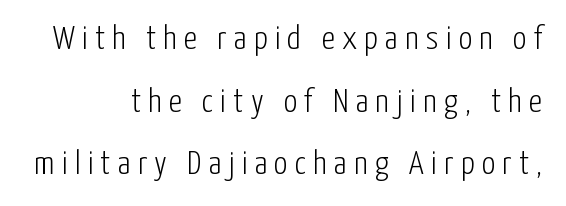
Q: Is the text bold? A: No.
Q: Is the text italic (slanted)? A: No, it is upright.
Q: Is the typeface a serif or a sans-serif typeface? A: Sans-serif.
Q: Is the text underlined? A: No.
Q: How is the paragraph aligned? A: Right-aligned.
Q: Is the spacing between letters normal or unusually wide? A: Unusually wide.
Q: Width (condensed, normal, or wide)? A: Condensed.
Q: Stroke contrast? A: Low.
Q: x-height? A: Medium.
Q: Monospaced? A: No.
